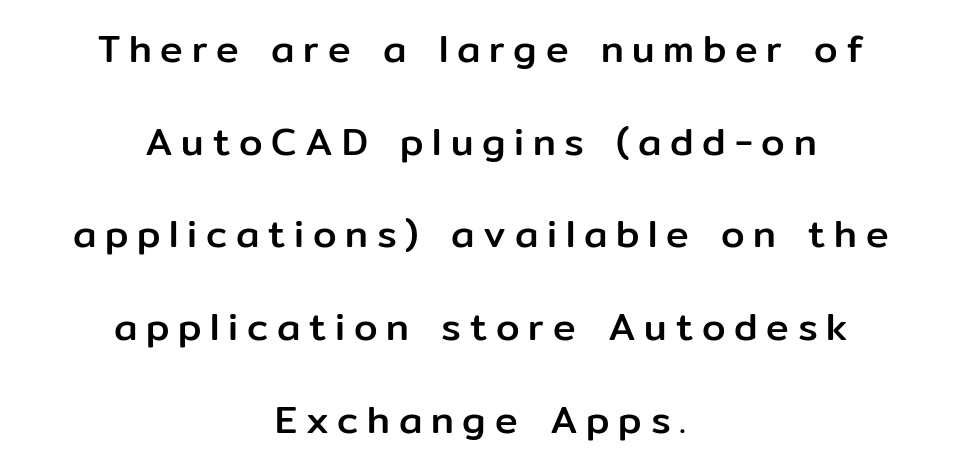
Q: Is the text italic (slanted)? A: No, it is upright.
Q: Is the typeface a serif or a sans-serif typeface? A: Sans-serif.
Q: Is the text underlined? A: No.
Q: How is the paragraph aligned? A: Centered.
Q: Is the spacing between letters normal or unusually wide? A: Unusually wide.
Q: Is the spacing between lines tight, normal or loose? A: Loose.
Q: Width (condensed, normal, or wide)? A: Normal.
Q: Stroke contrast? A: Low.
Q: x-height? A: Medium.
Q: Monospaced? A: No.
